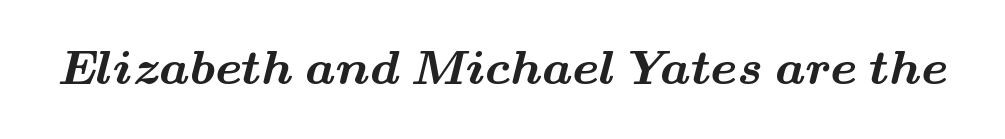
The image shows 48 px bold, wide serif type; set normal letter spacing, not underlined; medium stroke contrast and a small x-height.
